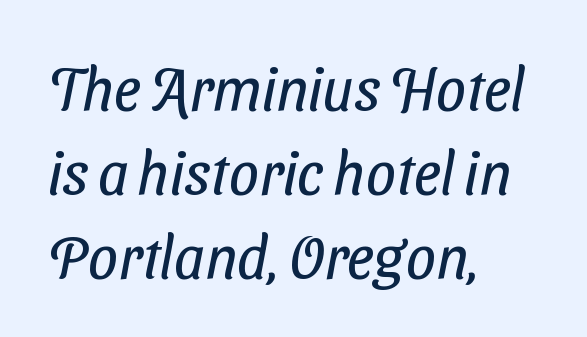
{"serif": "no", "bold": "no", "weight": "regular", "width": "condensed", "stroke_contrast": "low", "x_height": "medium", "monospaced": "no", "underline": "no", "align": "left", "line_spacing": "normal", "line_spacing_ratio": 1.4, "letter_spacing": "normal", "letter_spacing_em": 0.0, "glyph_px": 60}
